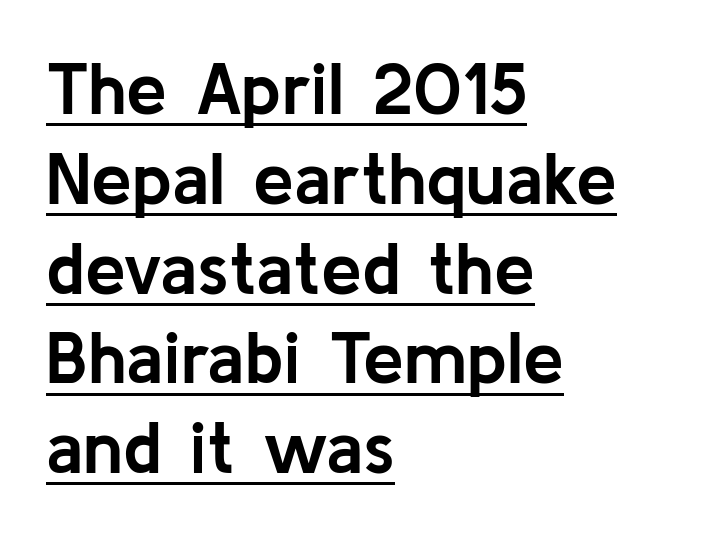
The image shows 73 px semibold sans-serif type, upright; set left-aligned, line spacing 1.23x, normal letter spacing, underlined; low stroke contrast and a medium x-height.
